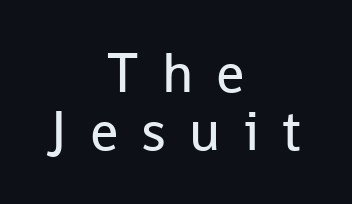
Q: Is the text bold? A: No.
Q: Is the text italic (slanted)? A: No, it is upright.
Q: Is the typeface a serif or a sans-serif typeface? A: Sans-serif.
Q: Is the text underlined? A: No.
Q: How is the paragraph aligned? A: Centered.
Q: Is the spacing between letters normal or unusually wide? A: Unusually wide.
Q: Is the spacing between lines tight, normal or loose? A: Tight.
Q: Width (condensed, normal, or wide)? A: Normal.
Q: Stroke contrast? A: Low.
Q: x-height? A: Medium.
Q: Monospaced? A: No.
